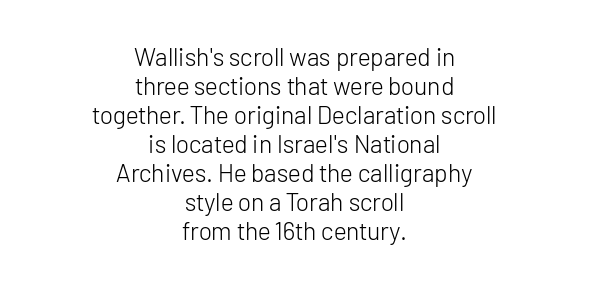
The image shows 25 px text type, upright; set centered, line spacing 1.16x, normal letter spacing, not underlined.
